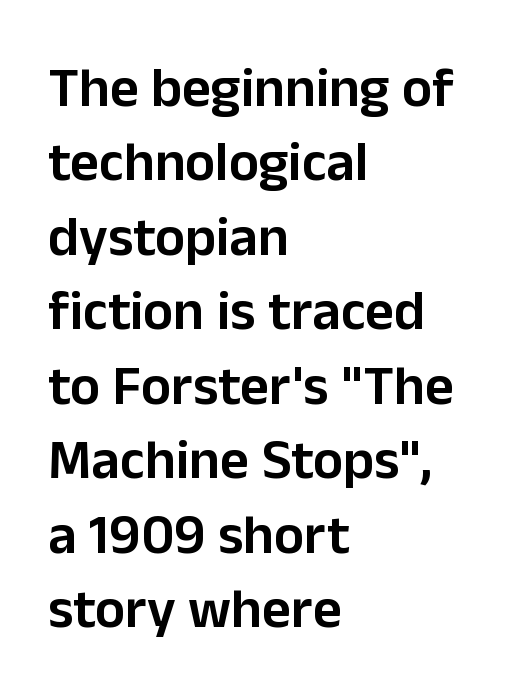
Q: Is the text bold? A: Semi-bold.
Q: Is the text italic (slanted)? A: No, it is upright.
Q: Is the typeface a serif or a sans-serif typeface? A: Sans-serif.
Q: Is the text underlined? A: No.
Q: How is the paragraph aligned? A: Left-aligned.
Q: Is the spacing between letters normal or unusually wide? A: Normal.
Q: Is the spacing between lines tight, normal or loose? A: Normal.
Q: Width (condensed, normal, or wide)? A: Normal.
Q: Stroke contrast? A: Low.
Q: x-height? A: Medium.
Q: Monospaced? A: No.
